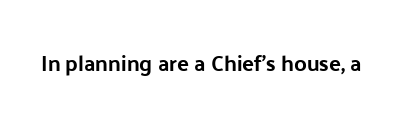
The image shows 22 px bold type, upright; set normal letter spacing, not underlined.
